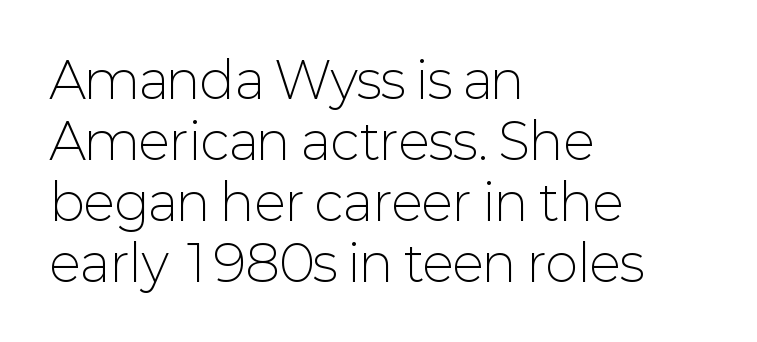
{"serif": "no", "italic": "no", "bold": "no", "weight": "light", "width": "normal", "stroke_contrast": "low", "x_height": "medium", "monospaced": "no", "underline": "no", "align": "left", "line_spacing_ratio": 1.22, "letter_spacing": "normal", "letter_spacing_em": 0.0, "glyph_px": 50}
